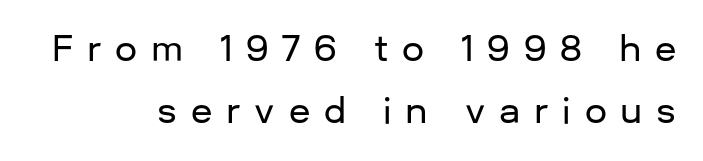
A bare baseline throughout the passage. Does the copy run flush right? Yes — the right margin is perfectly even. This sample has the flowing, uneven cadence of proportional lettering. I'd call this a sans setting — the letters go barefoot. These lines were composed using upright roman letters.
